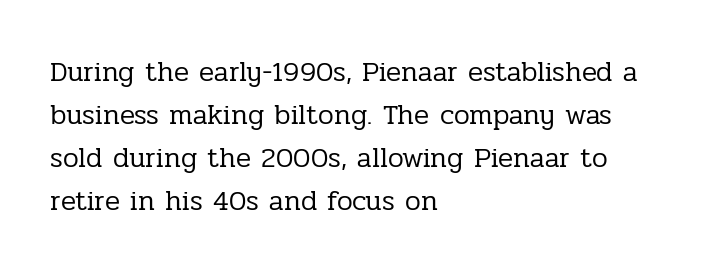
Is this a sans? No — the strokes have serifs. This sample has the flowing, uneven cadence of proportional lettering. Tall strokes in this sample are plumb rather than angled. The font sits on the lighter half of the weight spectrum, regular included. There is no visible air inserted between adjacent glyphs. Vertically, the passage feels balanced, rows spaced as you'd expect.
